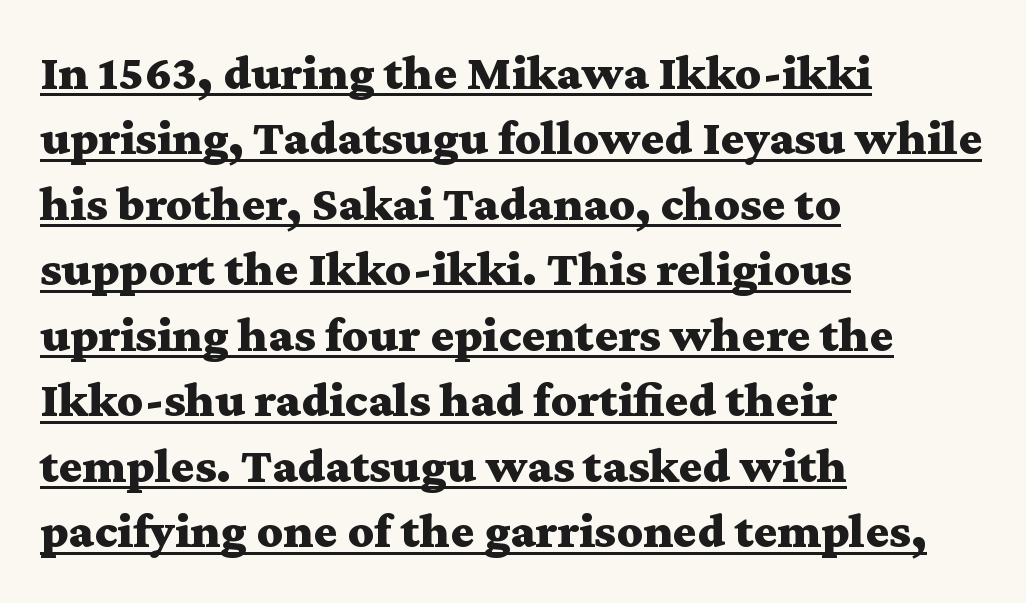
Q: Is the text bold? A: Yes.
Q: Is the text italic (slanted)? A: No, it is upright.
Q: Is the typeface a serif or a sans-serif typeface? A: Serif.
Q: Is the text underlined? A: Yes.
Q: How is the paragraph aligned? A: Left-aligned.
Q: Is the spacing between letters normal or unusually wide? A: Normal.
Q: Is the spacing between lines tight, normal or loose? A: Normal.
Q: Width (condensed, normal, or wide)? A: Wide.
Q: Stroke contrast? A: Medium.
Q: x-height? A: Medium.
Q: Monospaced? A: No.
